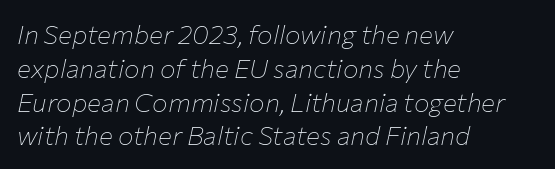
Q: Is the text bold? A: No.
Q: Is the text italic (slanted)? A: Yes, it leans right by about 12 degrees.
Q: Is the text underlined? A: No.
Q: How is the paragraph aligned? A: Left-aligned.
Q: Is the spacing between letters normal or unusually wide? A: Normal.
Q: Is the spacing between lines tight, normal or loose? A: Normal.
